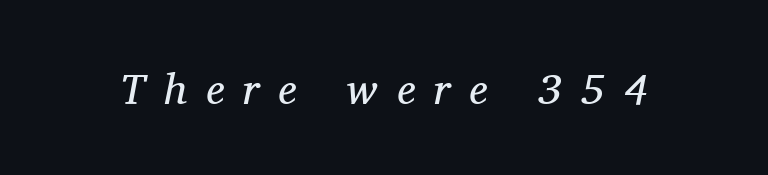
The image shows 43 px regular-weight serif type, italic (leaning right); set unusually wide letter spacing (+0.44 em), not underlined; medium stroke contrast and a medium x-height.
